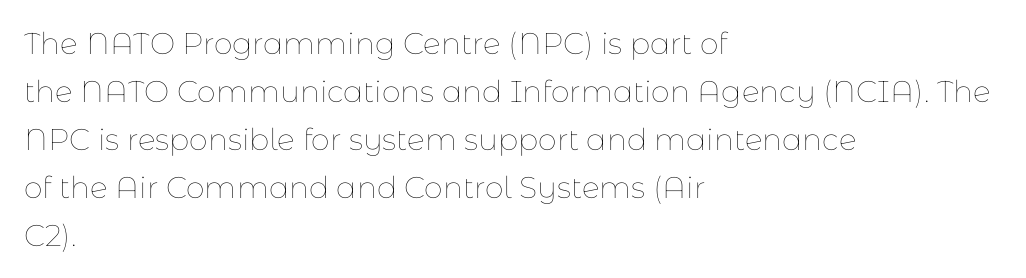
Tall strokes in this sample are plumb rather than angled. This sample has the flowing, uneven cadence of proportional lettering. Which margin do the lines hug? The left one — the right edge is uneven. A normal amount of white space separates one row of letters from the next.
